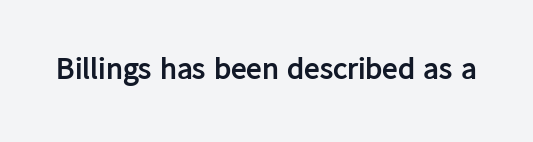
The image shows 31 px semibold sans-serif type, upright; set normal letter spacing, not underlined; low stroke contrast and a medium x-height.
